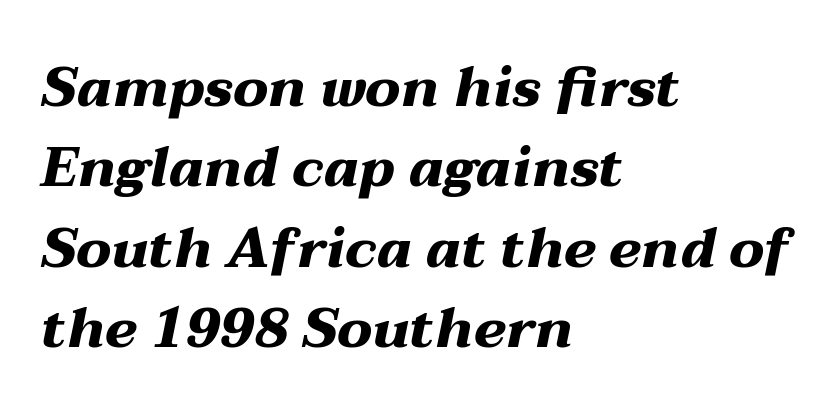
A typesetter would call this proportional, since set widths differ per character. Horizontal alignment here is leftward, the default for most running prose. These words are printed bold, with thick strokes throughout. Yep, that's italic — everything's leaning.
